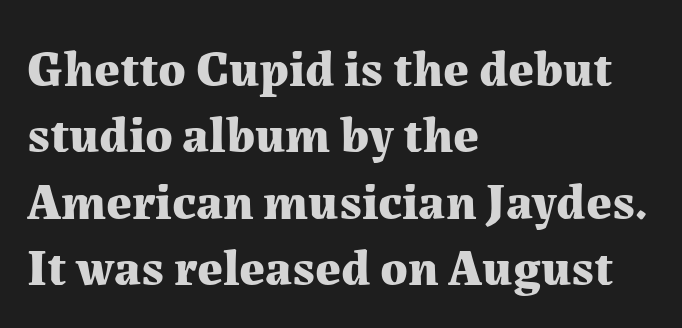
Q: Is the text bold? A: Yes.
Q: Is the text italic (slanted)? A: No, it is upright.
Q: Is the typeface a serif or a sans-serif typeface? A: Serif.
Q: Is the text underlined? A: No.
Q: How is the paragraph aligned? A: Left-aligned.
Q: Is the spacing between letters normal or unusually wide? A: Normal.
Q: Is the spacing between lines tight, normal or loose? A: Normal.
Q: Width (condensed, normal, or wide)? A: Normal.
Q: Stroke contrast? A: Medium.
Q: x-height? A: Medium.
Q: Monospaced? A: No.
